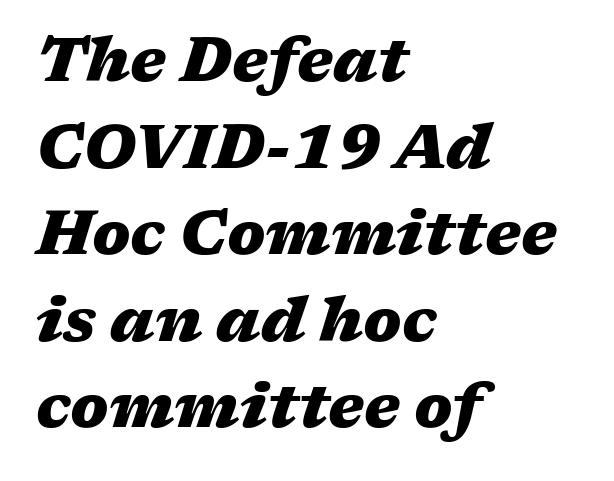
Is the type slanted? Yes — the strokes lean at a clear angle. These lines stack with their left ends in a neat column. Think of a printed novel: that variable character pitch is what you see here. No extra tracking has been applied to these lines.
